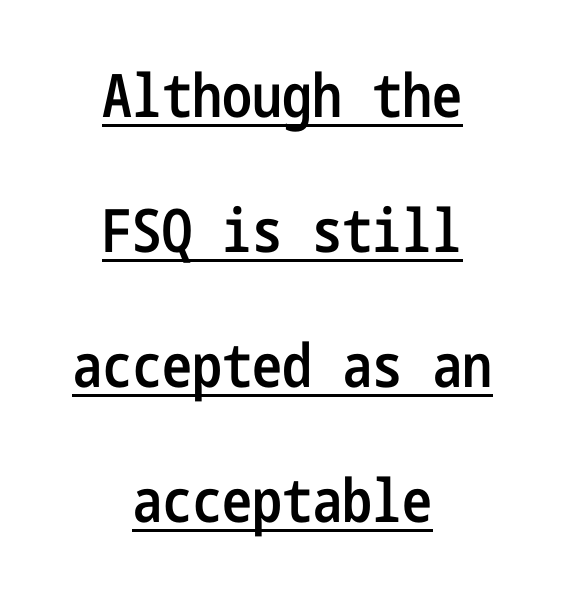
{"serif": "no", "italic": "no", "bold": "semi", "weight": "semibold", "width": "condensed", "stroke_contrast": "low", "x_height": "medium", "underline": "yes", "align": "center", "line_spacing": "loose", "line_spacing_ratio": 2.25, "letter_spacing": "normal", "letter_spacing_em": 0.0, "glyph_px": 60}
